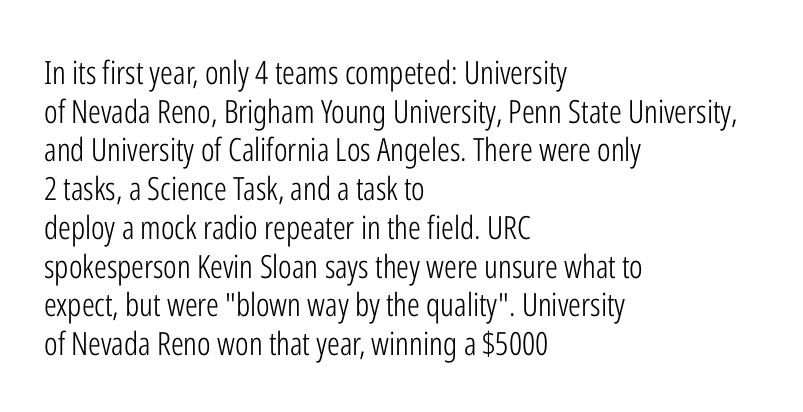
Q: Is the text bold? A: No.
Q: Is the text italic (slanted)? A: No, it is upright.
Q: Is the typeface a serif or a sans-serif typeface? A: Sans-serif.
Q: Is the text underlined? A: No.
Q: How is the paragraph aligned? A: Left-aligned.
Q: Is the spacing between letters normal or unusually wide? A: Normal.
Q: Width (condensed, normal, or wide)? A: Condensed.
Q: Stroke contrast? A: Low.
Q: x-height? A: Medium.
Q: Monospaced? A: No.
